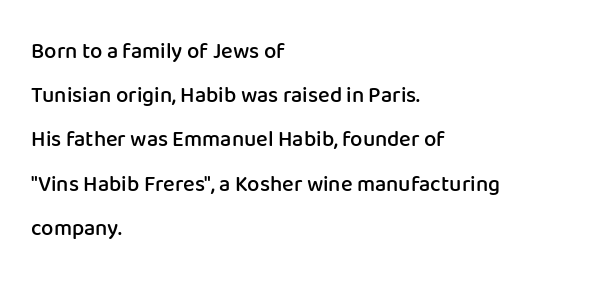
This rendering uses left alignment, leaving the right contour irregular. Designer's note — italics off, roman on. Airy leading. Heft: intermediate — a semibold.
